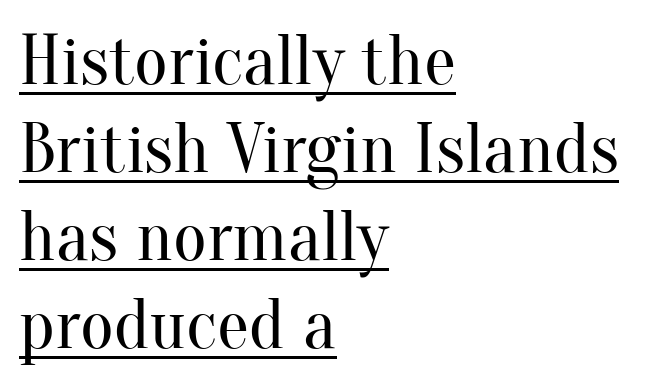
{"serif": "yes", "italic": "no", "bold": "no", "weight": "regular", "width": "normal", "stroke_contrast": "medium", "x_height": "small", "monospaced": "no", "underline": "yes", "align": "left", "line_spacing_ratio": 1.22, "letter_spacing": "normal", "letter_spacing_em": 0.0, "glyph_px": 72}
